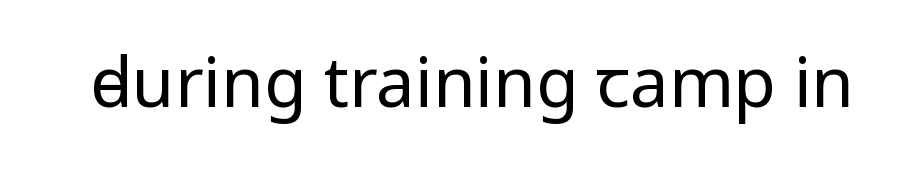
Bold? No — there's no thickening of the strokes. Words appear dense and cohesive because spacing is normal. Type without underlining. Nothing sits at the stroke ends, so this counts as sans-serif. This is the regular roman posture of the typeface. Think of a printed novel: that variable character pitch is what you see here.
